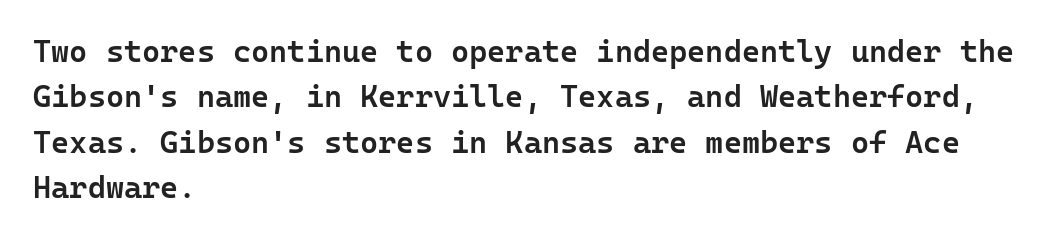
The image shows 31 px semibold sans-serif type, upright; set left-aligned, normal line spacing (1.46x), normal letter spacing, not underlined; low stroke contrast and a medium x-height.
